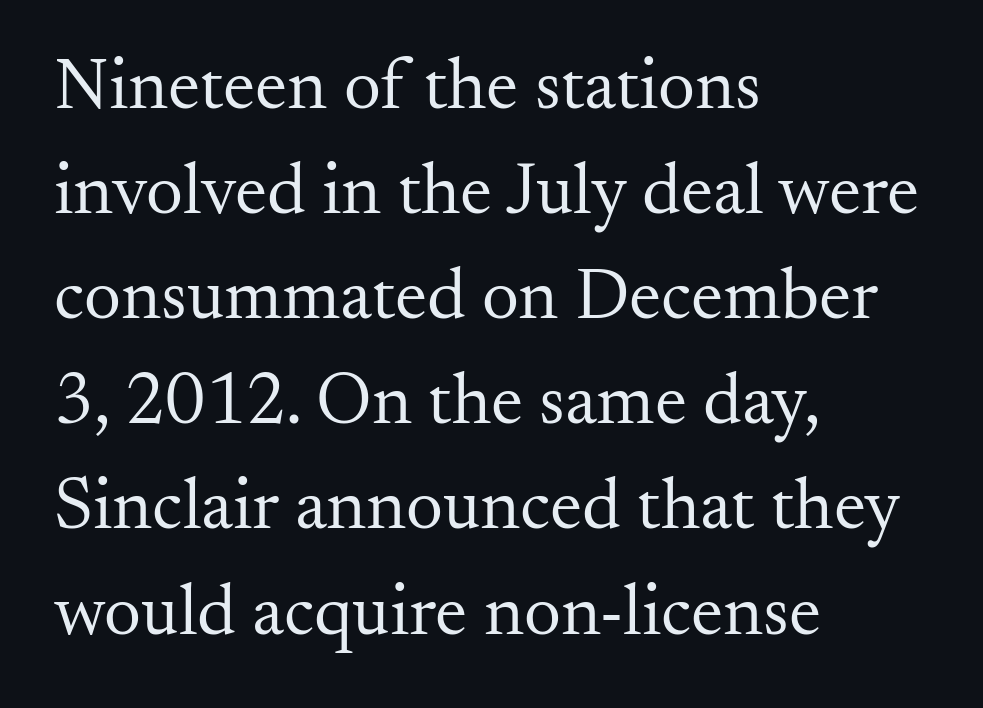
The image shows 73 px regular-weight serif type, upright; set left-aligned, normal line spacing (1.44x), normal letter spacing, not underlined; medium stroke contrast and a small x-height.
